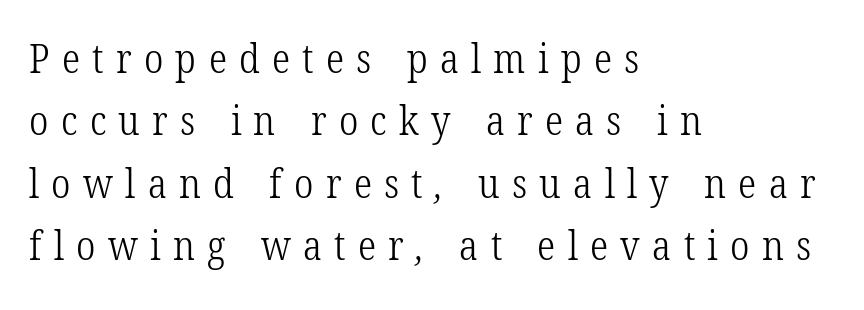
Short and long lines alike share a common starting point at left. The letters advance in unequal steps, a hallmark of proportional type. These lines sit exactly where default settings would place them. Look at the bottom of the vertical strokes: they flare into serifs here. The weight would be labelled regular, book, light, or lighter still. Check the space under the baseline: it is left empty.
